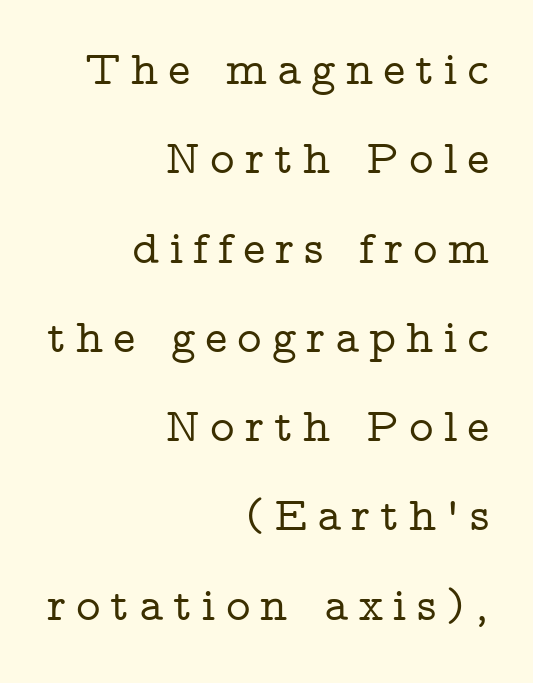
{"serif": "yes", "italic": "no", "width": "wide", "stroke_contrast": "low", "x_height": "medium", "monospaced": "no", "underline": "no", "align": "right", "line_spacing": "loose", "line_spacing_ratio": 1.9, "letter_spacing": "wide", "letter_spacing_em": 0.21, "glyph_px": 47}
